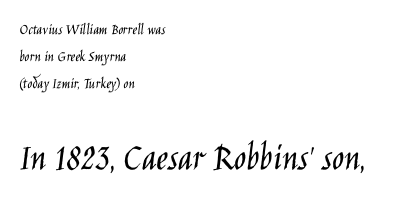
Whoever set this made the second block the dominant, larger element. Standard letterfit; no display-style spreading of the glyphs. A normal amount of white space separates one row of letters from the next. Typographically, this falls in the sans-serif category.
